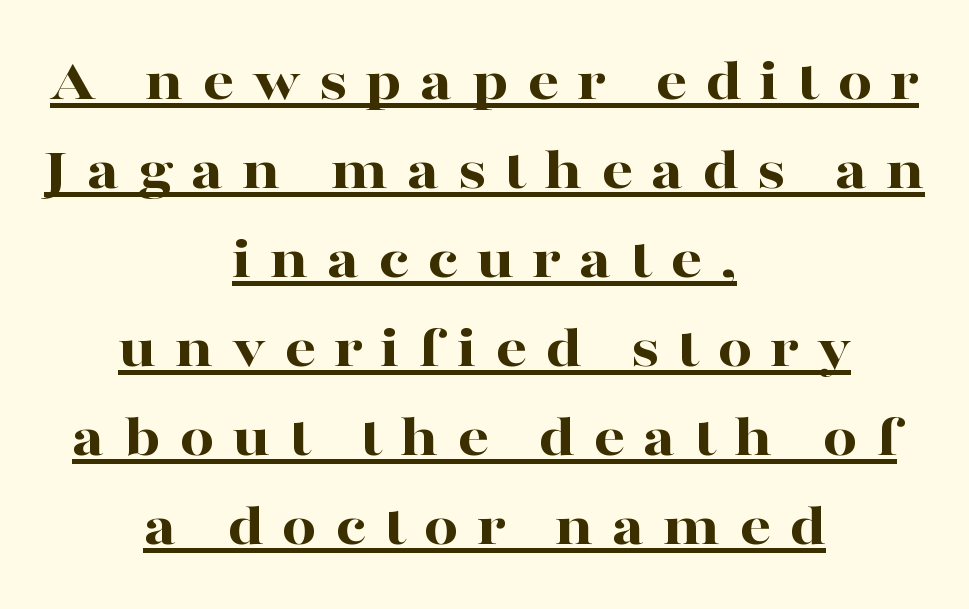
In terms of letterspacing, this is a distinctly airy, spread setting. The sample has been set heavy, in full bold. Posture: upright roman. These lines are centered, leaving both edges ragged.
